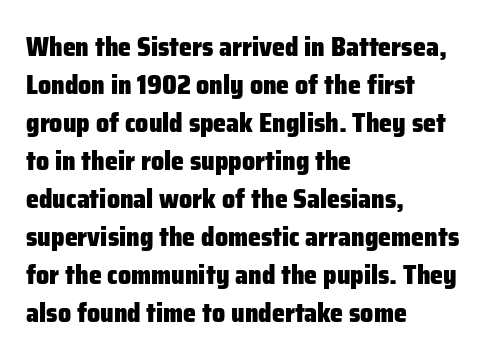
Q: Is the text bold? A: Yes.
Q: Is the text italic (slanted)? A: No, it is upright.
Q: Is the text underlined? A: No.
Q: How is the paragraph aligned? A: Left-aligned.
Q: Is the spacing between letters normal or unusually wide? A: Normal.
Q: Is the spacing between lines tight, normal or loose? A: Normal.
